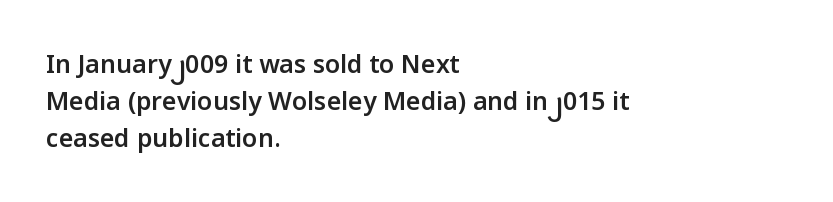
Q: Is the text bold? A: Semi-bold.
Q: Is the text italic (slanted)? A: No, it is upright.
Q: Is the text underlined? A: No.
Q: How is the paragraph aligned? A: Left-aligned.
Q: Is the spacing between letters normal or unusually wide? A: Normal.
Q: Is the spacing between lines tight, normal or loose? A: Normal.
